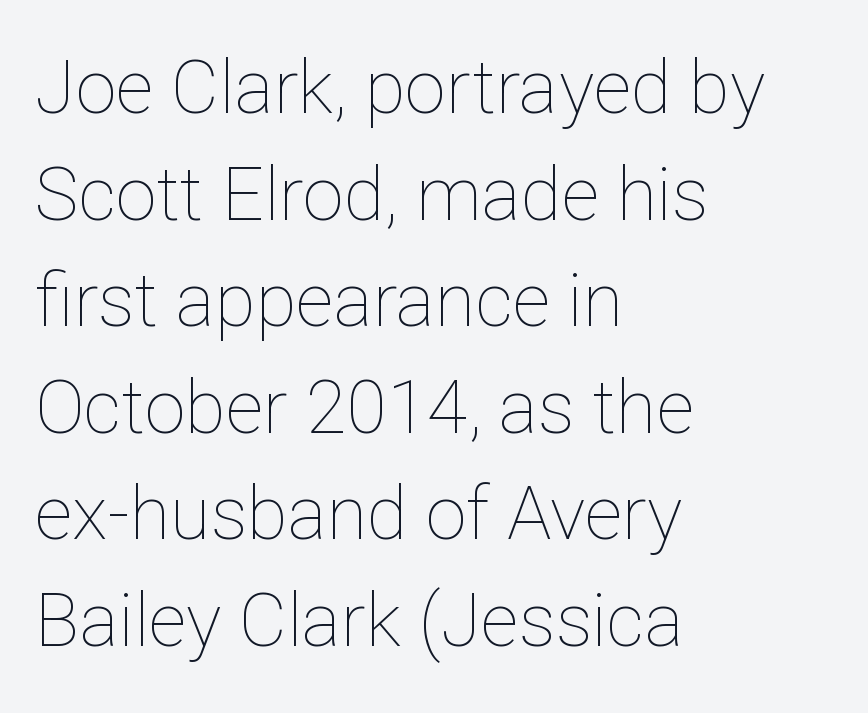
Q: Is the text bold? A: No.
Q: Is the text italic (slanted)? A: No, it is upright.
Q: Is the text underlined? A: No.
Q: How is the paragraph aligned? A: Left-aligned.
Q: Is the spacing between letters normal or unusually wide? A: Normal.
Q: Is the spacing between lines tight, normal or loose? A: Normal.
Q: Width (condensed, normal, or wide)? A: Normal.
Q: Stroke contrast? A: Low.
Q: x-height? A: Medium.
Q: Monospaced? A: No.
